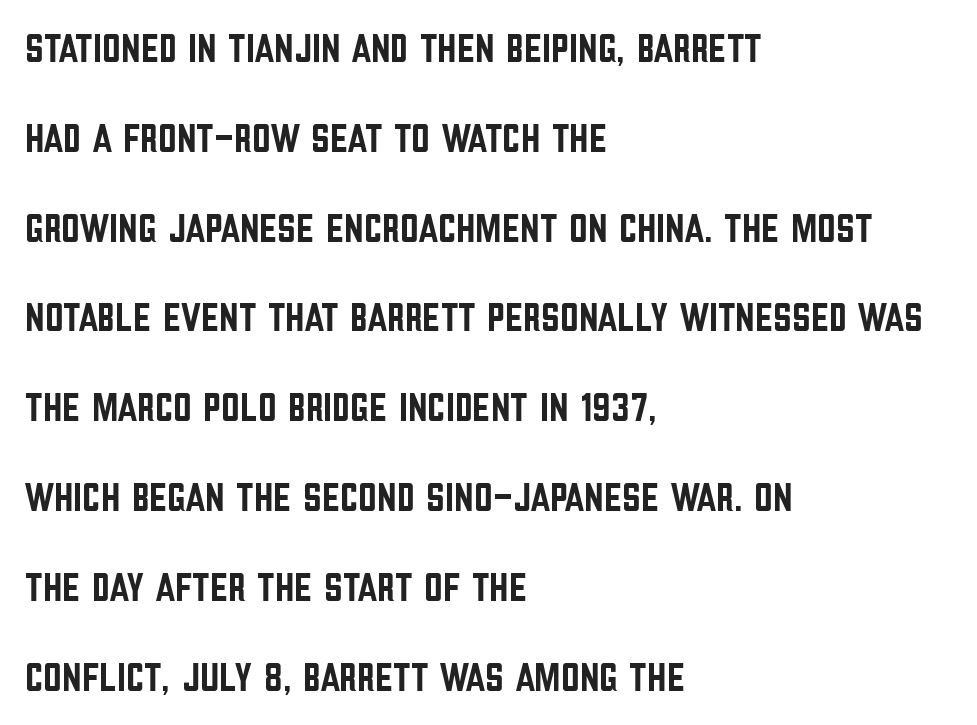
The image shows 41 px condensed sans-serif type, upright; set left-aligned, loose line spacing (2.19x), normal letter spacing, not underlined; low stroke contrast and a large x-height.
